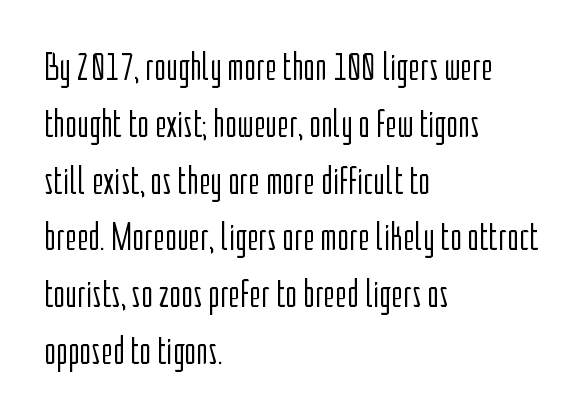
Q: Is the text bold? A: No.
Q: Is the text italic (slanted)? A: No, it is upright.
Q: Is the typeface a serif or a sans-serif typeface? A: Sans-serif.
Q: Is the text underlined? A: No.
Q: How is the paragraph aligned? A: Left-aligned.
Q: Is the spacing between letters normal or unusually wide? A: Normal.
Q: Is the spacing between lines tight, normal or loose? A: Normal.
Q: Width (condensed, normal, or wide)? A: Condensed.
Q: Stroke contrast? A: Low.
Q: x-height? A: Medium.
Q: Monospaced? A: No.
